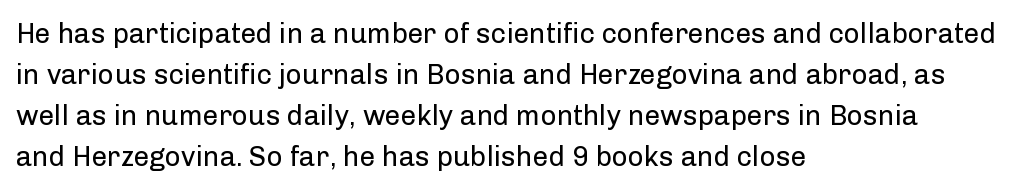
Glance below the letters and you will spot only blank space. These lines are set flush left with a ragged right edge. Upright lettering throughout. Leading matches the norm, producing a regular column.
